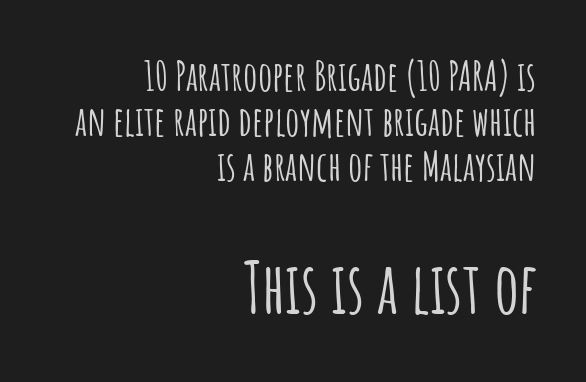
{"serif": "no", "italic": "no", "width": "condensed", "stroke_contrast": "low", "x_height": "large", "monospaced": "no", "underline": "no", "align": "right", "line_spacing": "tight", "line_spacing_ratio": 1.13, "letter_spacing": "normal", "letter_spacing_em": 0.0, "larger_block": "second", "size_ratio": 1.75, "glyph_px": 70}
